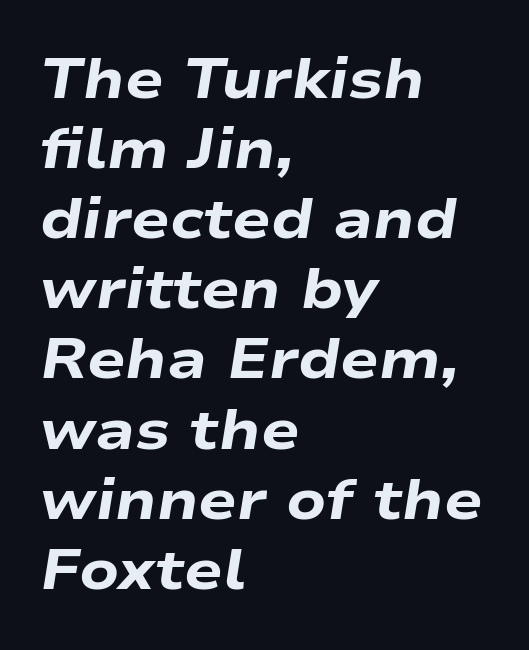
Q: Is the text bold? A: Yes.
Q: Is the text italic (slanted)? A: Yes, it leans right by about 9 degrees.
Q: Is the text underlined? A: No.
Q: How is the paragraph aligned? A: Left-aligned.
Q: Is the spacing between letters normal or unusually wide? A: Normal.
Q: Width (condensed, normal, or wide)? A: Wide.
Q: Stroke contrast? A: Low.
Q: x-height? A: Medium.
Q: Monospaced? A: No.
